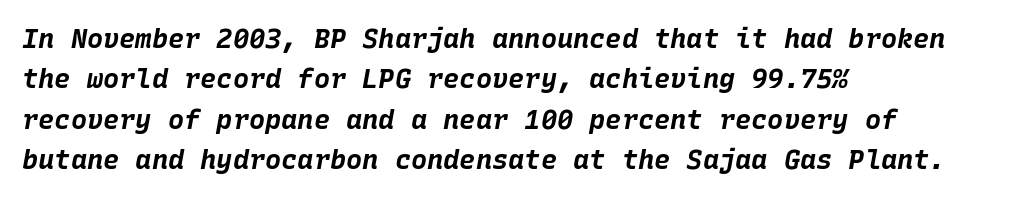
The image shows 27 px bold type, italic (leaning right); set left-aligned, normal line spacing (1.5x), normal letter spacing, not underlined.
